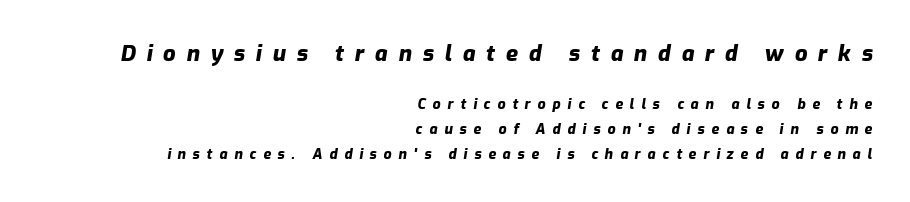
{"italic": "yes", "lean": "right", "slant_degrees": 9, "bold": "yes", "underline": "no", "align": "right", "line_spacing_ratio": 1.76, "letter_spacing": "wide", "letter_spacing_em": 0.49, "larger_block": "first", "size_ratio": 1.57, "glyph_px": 22}
